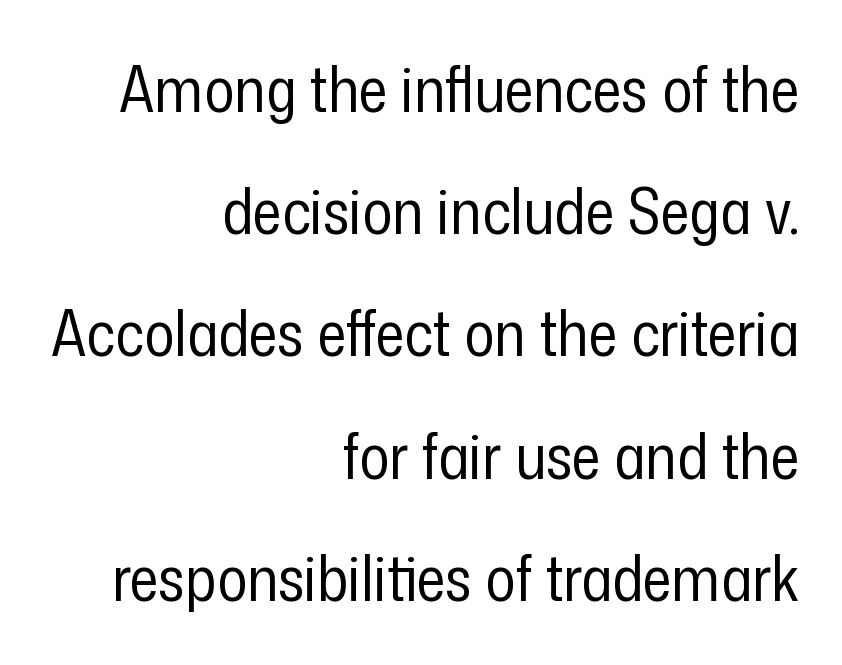
Q: Is the text bold? A: No.
Q: Is the text italic (slanted)? A: No, it is upright.
Q: Is the typeface a serif or a sans-serif typeface? A: Sans-serif.
Q: Is the text underlined? A: No.
Q: How is the paragraph aligned? A: Right-aligned.
Q: Is the spacing between letters normal or unusually wide? A: Normal.
Q: Is the spacing between lines tight, normal or loose? A: Loose.
Q: Width (condensed, normal, or wide)? A: Condensed.
Q: Stroke contrast? A: Low.
Q: x-height? A: Medium.
Q: Monospaced? A: No.
